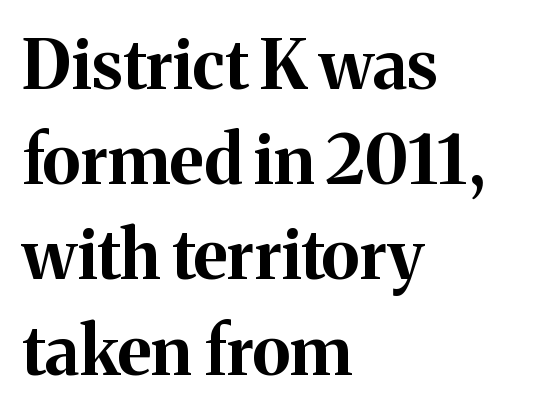
{"serif": "yes", "italic": "no", "bold": "yes", "weight": "bold", "width": "normal", "stroke_contrast": "medium", "x_height": "medium", "monospaced": "no", "underline": "no", "align": "left", "line_spacing": "normal", "line_spacing_ratio": 1.4, "letter_spacing": "normal", "letter_spacing_em": 0.0, "glyph_px": 68}
